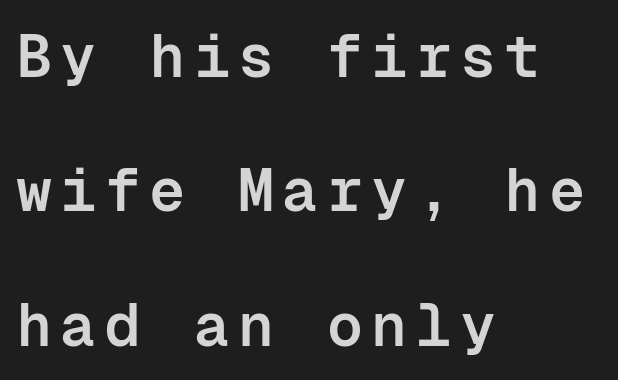
The image shows 60 px semibold sans-serif type, upright, monospaced; set left-aligned, loose line spacing (2.24x), not underlined; low stroke contrast and a medium x-height.
